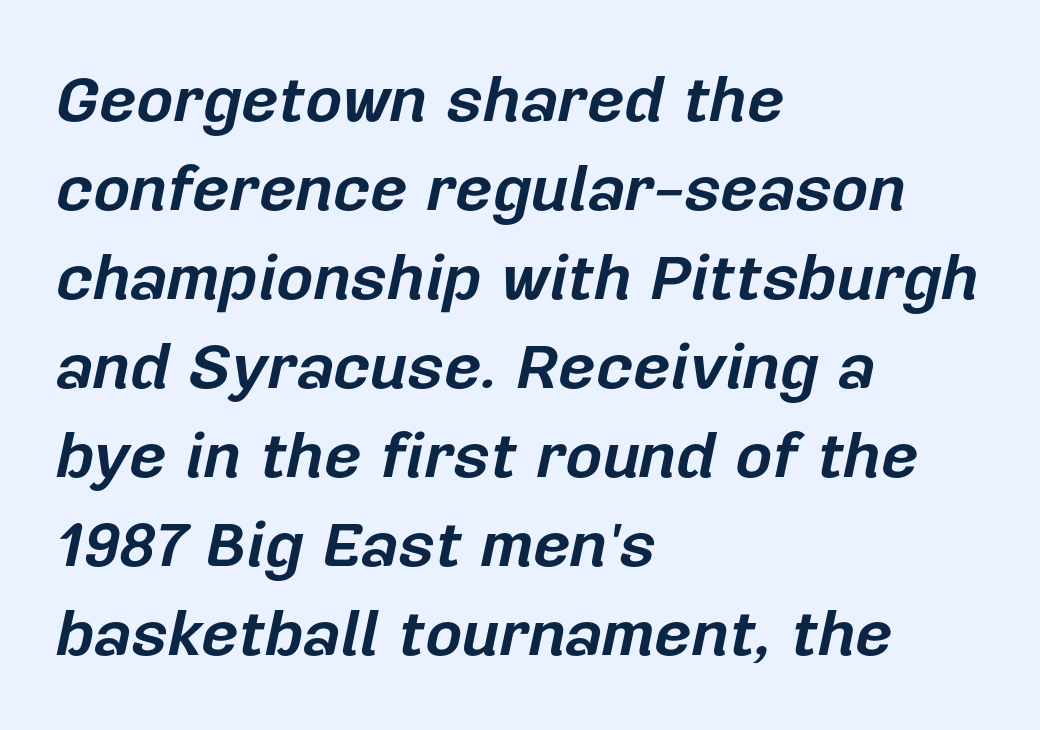
The gaps between neighbouring characters are ordinary and unremarkable. Tall strokes in this sample are angled rather than plumb. The rag falls on the right side of this text block. The space beneath each line is pristine and unruled. Compared with an ordinary text face, these strokes are far heavier — a full bold.
